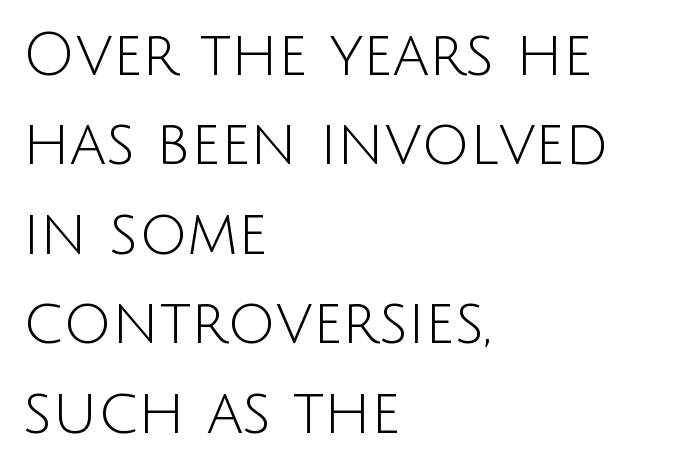
The image shows 60 px light sans-serif type, upright; set left-aligned, normal line spacing (1.49x), normal letter spacing, not underlined; low stroke contrast and a large x-height.
